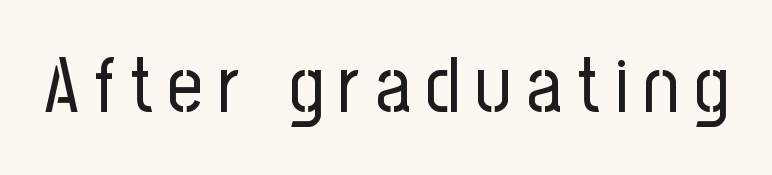
Q: Is the text bold? A: No.
Q: Is the text italic (slanted)? A: No, it is upright.
Q: Is the typeface a serif or a sans-serif typeface? A: Sans-serif.
Q: Is the text underlined? A: No.
Q: Width (condensed, normal, or wide)? A: Condensed.
Q: Stroke contrast? A: Low.
Q: x-height? A: Medium.
Q: Monospaced? A: No.
